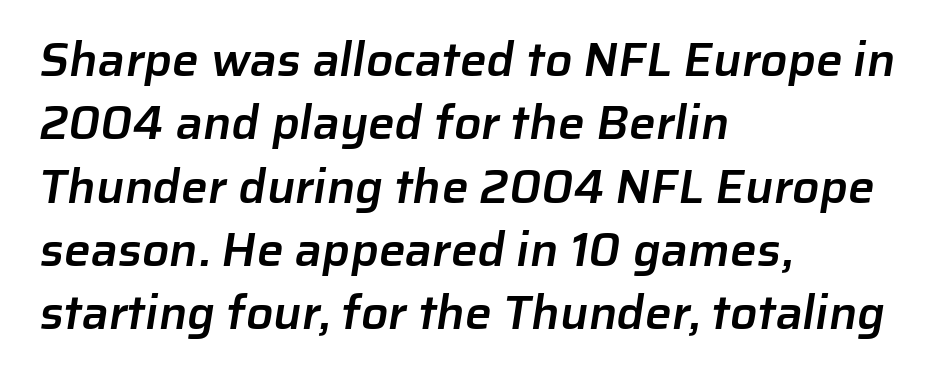
{"serif": "no", "bold": "semi", "weight": "semibold", "width": "normal", "stroke_contrast": "low", "x_height": "medium", "monospaced": "no", "underline": "no", "align": "left", "line_spacing": "normal", "line_spacing_ratio": 1.32, "letter_spacing": "normal", "letter_spacing_em": 0.0, "glyph_px": 48}
